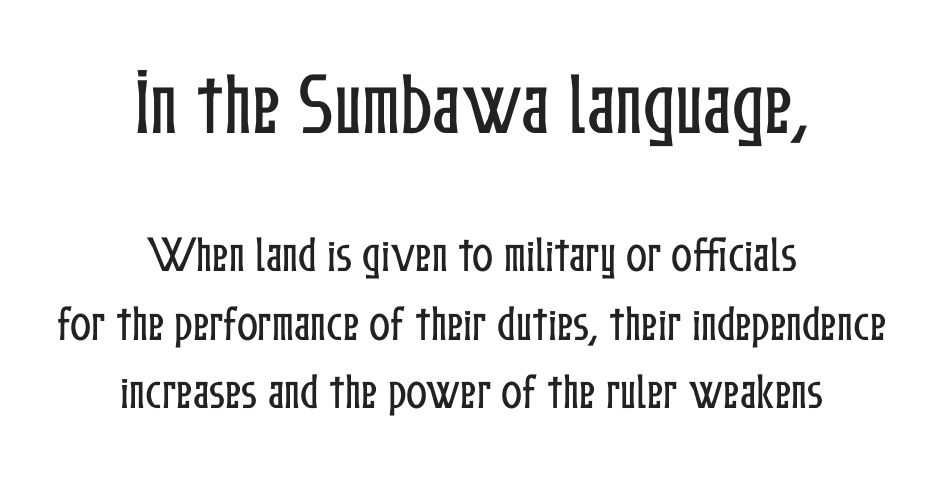
The image shows 68 px condensed type, upright; set centered, line spacing 1.75x, normal letter spacing, not underlined; the first (top) block is 1.74x larger; low stroke contrast and a medium x-height.
